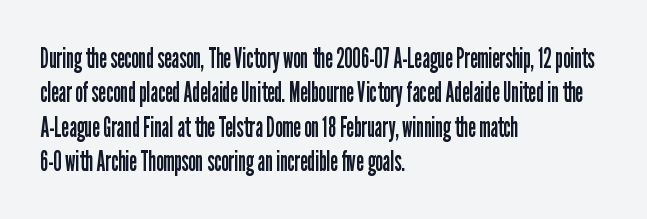
The image shows 28 px regular-weight, condensed sans-serif type, upright; set left-aligned, line spacing 1.23x, normal letter spacing, not underlined; low stroke contrast and a medium x-height.
